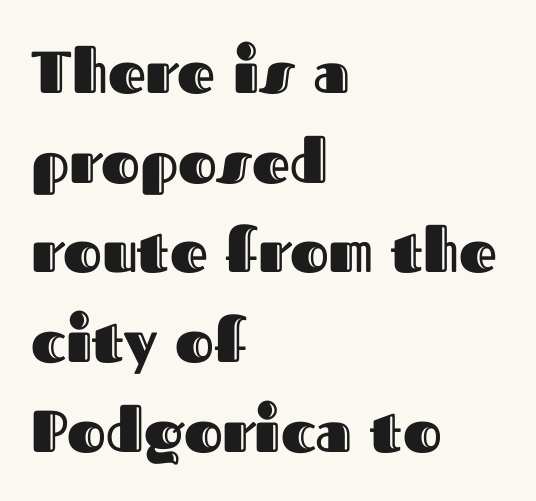
All the whitespace from short lines collects on the right. Students, note that the glyphs here touch the page at normal intervals. Varying glyph widths throughout — classic text-font behaviour. Vertically, the passage feels balanced, rows spaced as you'd expect. Rendered with straight, roman letterforms.
